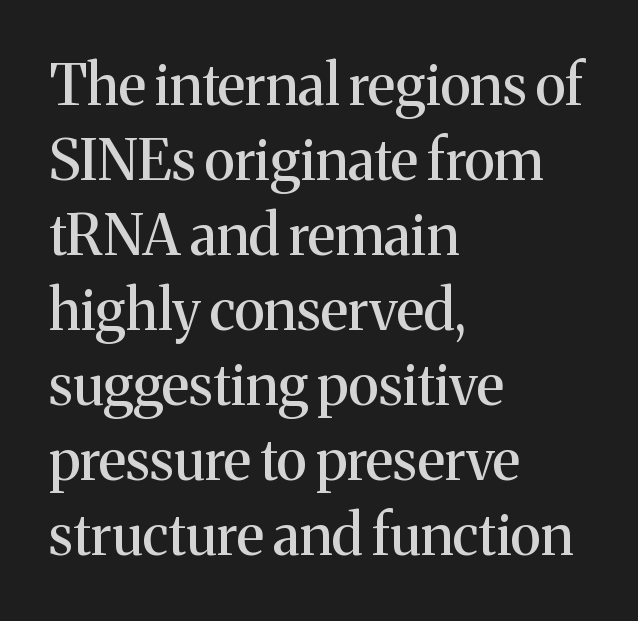
Serif or sans? Serif — the stroke terminals have little feet. The letters advance in unequal steps, a hallmark of proportional type. The line texture is even and compact thanks to regular tracking. Underline: absent.
